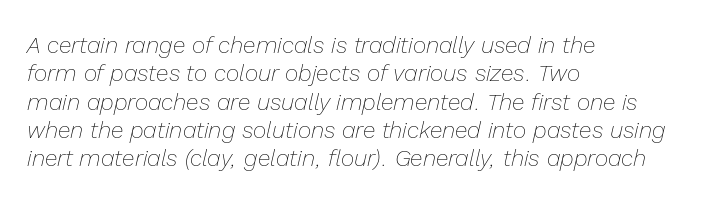
The baseline area is clear. Glyph-to-glyph distance matches everyday printed text. No letter is thick-stroked: the sample isn't bold. Rendered with sloped, italic letterforms. Horizontally, the lines are justified to the leading edge only.
